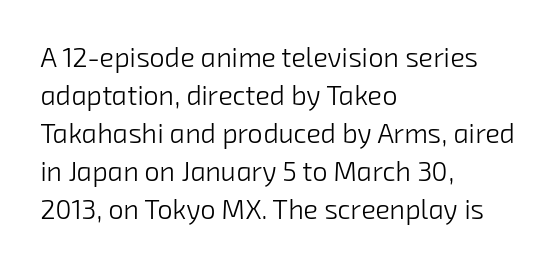
Q: Is the text bold? A: No.
Q: Is the text underlined? A: No.
Q: How is the paragraph aligned? A: Left-aligned.
Q: Is the spacing between letters normal or unusually wide? A: Normal.
Q: Is the spacing between lines tight, normal or loose? A: Normal.
